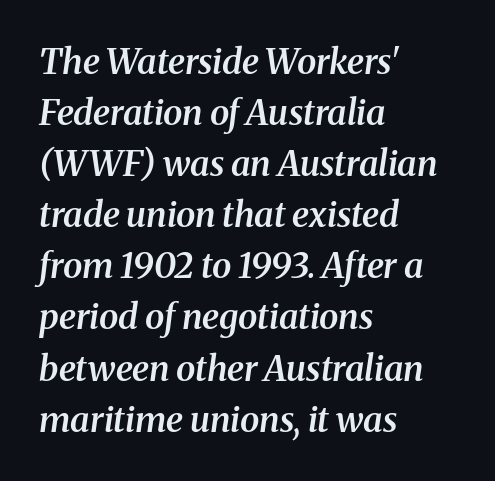
The image shows 35 px semibold serif type, italic (leaning right); set left-aligned, normal line spacing (1.46x), normal letter spacing, not underlined; medium stroke contrast and a medium x-height.
